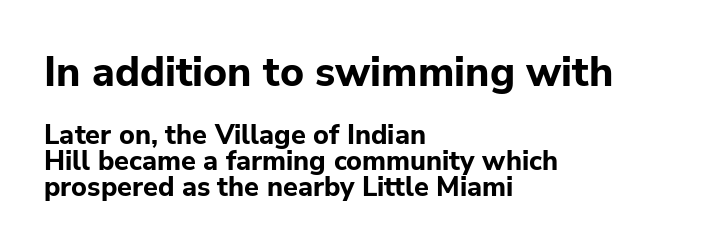
A typesetter would call this proportional, since set widths differ per character. What stands out about the letter spacing? Nothing — it is the standard amount. Students, this is bold: see how much ink each stroke carries. Every character sits straight up, as roman type does.
